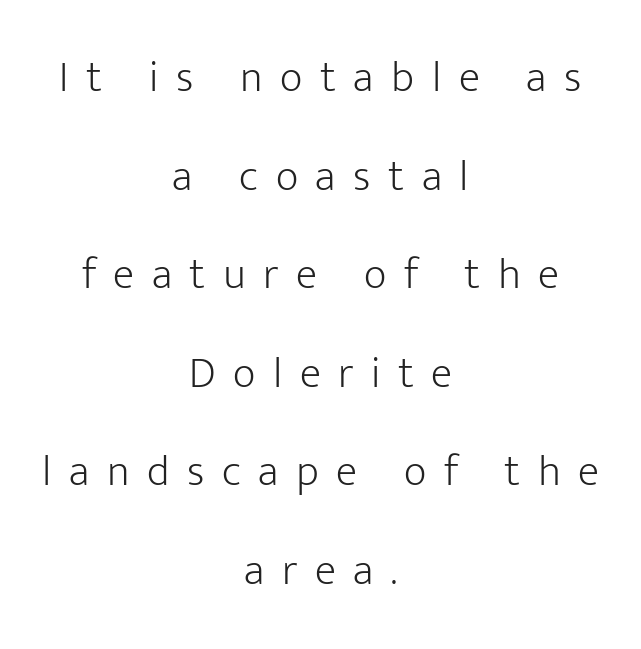
These lines are centered, leaving both edges ragged. Every character sits straight up, as roman type does. This sample uses expanded letter spacing, leaving extra air between glyphs. Words float on clear page, feet unadorned.
